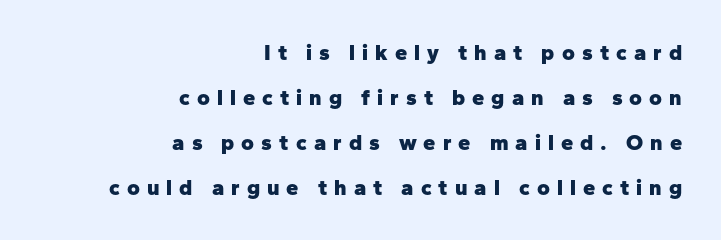
{"italic": "no", "bold": "yes", "underline": "no", "align": "right", "line_spacing": "loose", "line_spacing_ratio": 2.04, "letter_spacing": "wide", "letter_spacing_em": 0.32, "glyph_px": 22}
